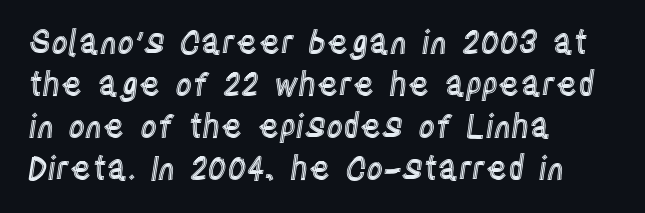
{"width": "condensed", "x_height": "large", "monospaced": "no", "underline": "no", "align": "left", "line_spacing": "normal", "line_spacing_ratio": 1.31, "letter_spacing": "normal", "letter_spacing_em": 0.0, "glyph_px": 32}
